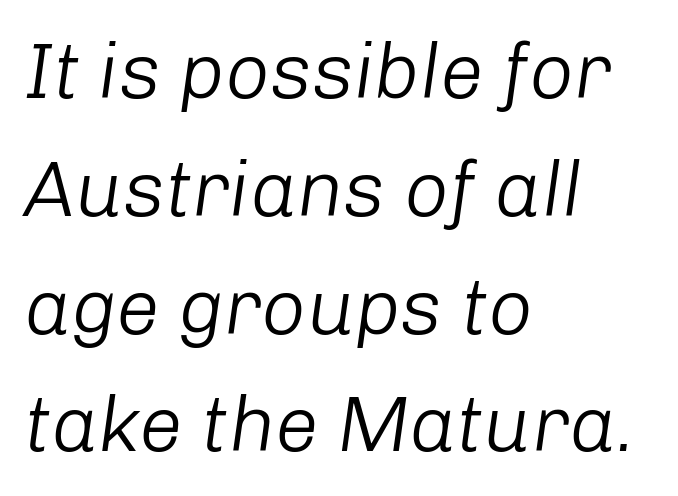
{"italic": "yes", "lean": "right", "slant_degrees": 8, "bold": "no", "weight": "light", "width": "normal", "stroke_contrast": "low", "x_height": "medium", "monospaced": "no", "underline": "no", "align": "left", "line_spacing": "normal", "line_spacing_ratio": 1.51, "letter_spacing": "normal", "letter_spacing_em": 0.0, "glyph_px": 78}
